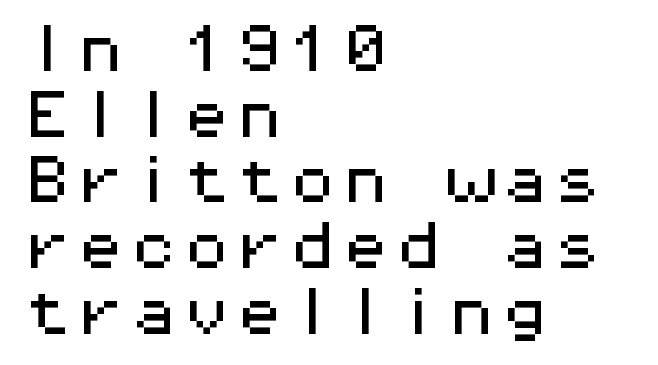
Q: Is the text italic (slanted)? A: No, it is upright.
Q: Is the typeface a serif or a sans-serif typeface? A: Sans-serif.
Q: Is the text underlined? A: No.
Q: How is the paragraph aligned? A: Left-aligned.
Q: Is the spacing between letters normal or unusually wide? A: Normal.
Q: Width (condensed, normal, or wide)? A: Wide.
Q: Stroke contrast? A: Medium.
Q: x-height? A: Medium.
Q: Monospaced? A: Yes.
